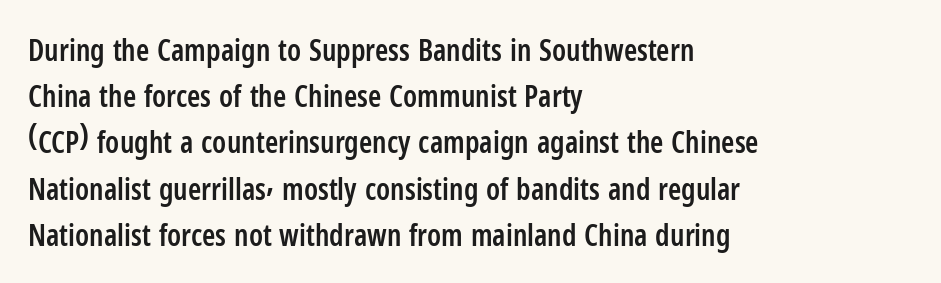
The image shows 30 px semibold, condensed sans-serif type, upright; set left-aligned, normal line spacing (1.54x), normal letter spacing, not underlined; low stroke contrast and a medium x-height.
